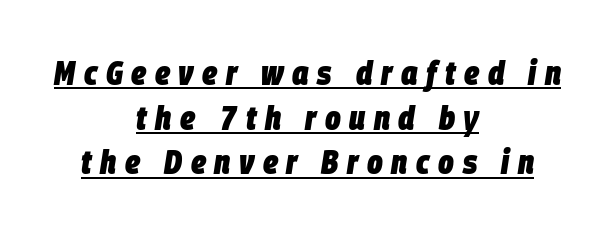
The block of text has a typical density, with ordinary space between rows. Here the glyphs are tracked loosely, breaking word shapes into spaced letters. You could not count columns in this text — the font is proportionally spaced. Centered paragraph, ragged on both sides. What weight is shown? A full bold with thick strokes. Observe the lean: these are italic letterforms.
